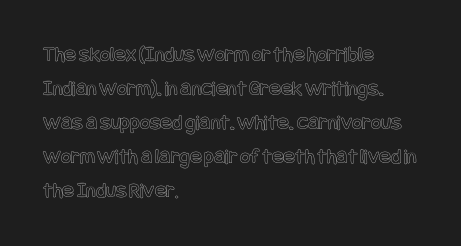
The image shows 22 px text type, upright; set left-aligned, normal line spacing (1.55x), normal letter spacing, not underlined.
